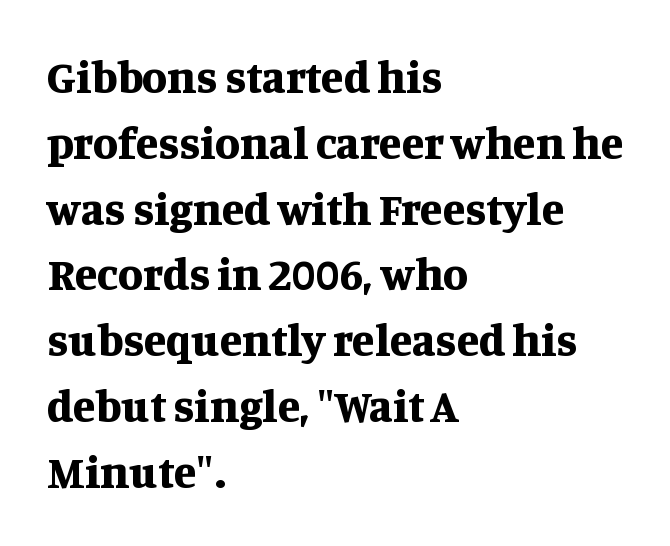
Q: Is the text bold? A: Yes.
Q: Is the text italic (slanted)? A: No, it is upright.
Q: Is the typeface a serif or a sans-serif typeface? A: Serif.
Q: Is the text underlined? A: No.
Q: How is the paragraph aligned? A: Left-aligned.
Q: Is the spacing between letters normal or unusually wide? A: Normal.
Q: Is the spacing between lines tight, normal or loose? A: Normal.
Q: Width (condensed, normal, or wide)? A: Normal.
Q: Stroke contrast? A: Medium.
Q: x-height? A: Large.
Q: Monospaced? A: No.
